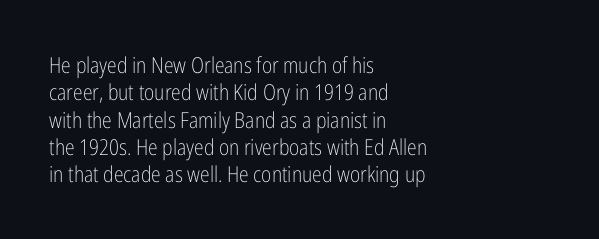
The image shows 22 px text type, upright; set left-aligned, line spacing 1.24x, normal letter spacing, not underlined.
